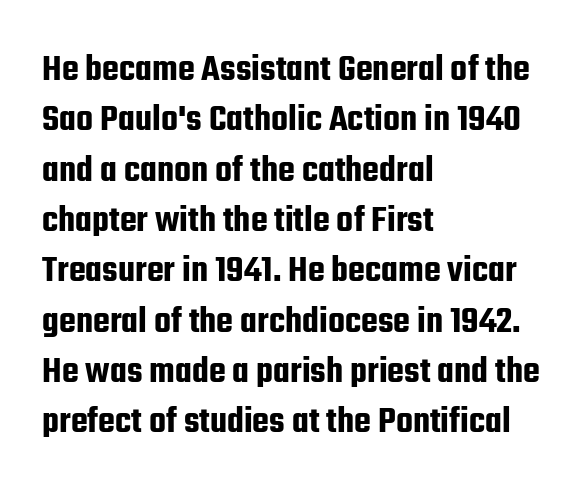
Q: Is the text italic (slanted)? A: No, it is upright.
Q: Is the typeface a serif or a sans-serif typeface? A: Sans-serif.
Q: Is the text underlined? A: No.
Q: How is the paragraph aligned? A: Left-aligned.
Q: Is the spacing between letters normal or unusually wide? A: Normal.
Q: Is the spacing between lines tight, normal or loose? A: Normal.
Q: Width (condensed, normal, or wide)? A: Condensed.
Q: Stroke contrast? A: Low.
Q: x-height? A: Medium.
Q: Monospaced? A: No.
